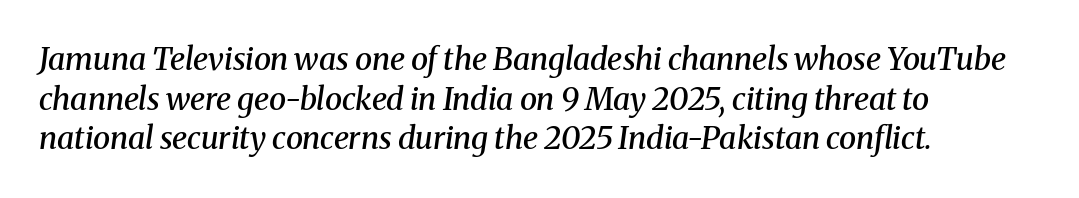
The image shows 31 px semibold serif type, italic (leaning right); set left-aligned, normal line spacing (1.28x), normal letter spacing, not underlined; medium stroke contrast and a medium x-height.
